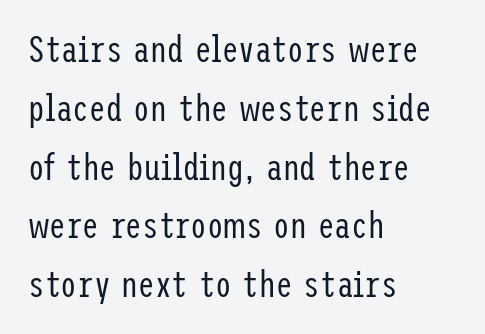
A quiet, ordinary-to-light weight characterises the typeface. Serifs: no, the terminals of the letterforms are clean. Beneath every word, the page is bare. The typesetter chose a ragged-right arrangement here.
